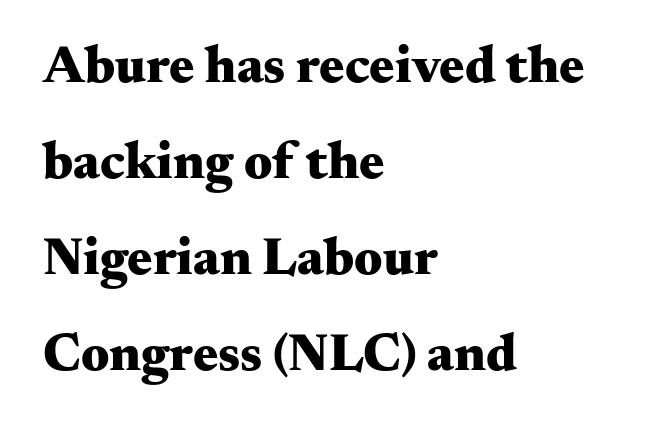
{"serif": "yes", "italic": "no", "bold": "yes", "weight": "heavy", "width": "wide", "stroke_contrast": "medium", "x_height": "small", "monospaced": "no", "underline": "no", "align": "left", "line_spacing_ratio": 1.81, "letter_spacing": "normal", "letter_spacing_em": 0.0, "glyph_px": 53}
